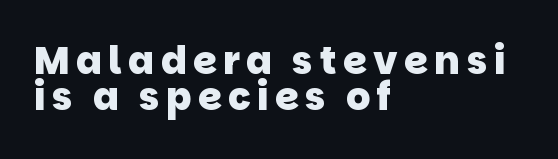
Quick note: interline space is minimal. Just letters on the line, the space beneath them empty. Font category for this specimen: sans-serif. These lines are rendered in a variable-pitch font. Notice how thick the strokes are: this is what a full bold looks like. The lines in this sample share a left origin and differ only in where they stop.
